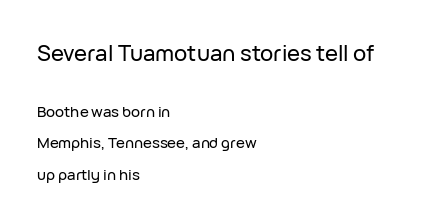
Q: Is the text italic (slanted)? A: No, it is upright.
Q: Is the text underlined? A: No.
Q: How is the paragraph aligned? A: Left-aligned.
Q: Is the spacing between letters normal or unusually wide? A: Normal.
Q: Is the spacing between lines tight, normal or loose? A: Loose.
Q: Which block of text is set in a larger size, the first (top) or the second (bottom)? A: The first (top) one.
